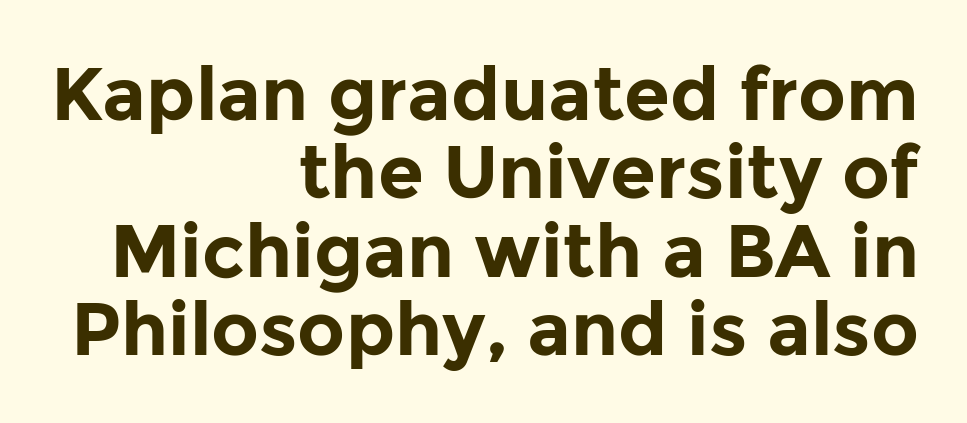
Q: Is the text bold? A: Yes.
Q: Is the text italic (slanted)? A: No, it is upright.
Q: Is the typeface a serif or a sans-serif typeface? A: Sans-serif.
Q: Is the text underlined? A: No.
Q: How is the paragraph aligned? A: Right-aligned.
Q: Is the spacing between letters normal or unusually wide? A: Normal.
Q: Is the spacing between lines tight, normal or loose? A: Tight.
Q: Width (condensed, normal, or wide)? A: Normal.
Q: Stroke contrast? A: Low.
Q: x-height? A: Medium.
Q: Monospaced? A: No.
